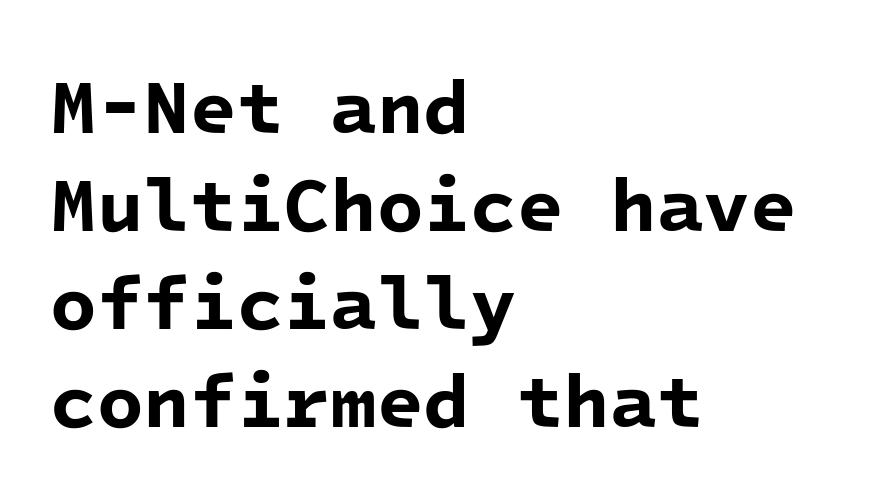
Q: Is the text bold? A: Yes.
Q: Is the typeface a serif or a sans-serif typeface? A: Sans-serif.
Q: Is the text underlined? A: No.
Q: How is the paragraph aligned? A: Left-aligned.
Q: Is the spacing between letters normal or unusually wide? A: Normal.
Q: Is the spacing between lines tight, normal or loose? A: Normal.
Q: Width (condensed, normal, or wide)? A: Normal.
Q: Stroke contrast? A: Low.
Q: x-height? A: Medium.
Q: Monospaced? A: Yes.
